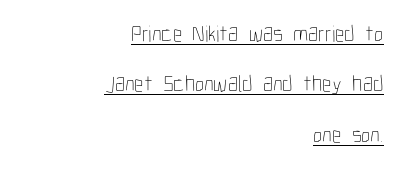
Q: Is the text bold? A: No.
Q: Is the text italic (slanted)? A: No, it is upright.
Q: Is the text underlined? A: Yes.
Q: How is the paragraph aligned? A: Right-aligned.
Q: Is the spacing between letters normal or unusually wide? A: Normal.
Q: Is the spacing between lines tight, normal or loose? A: Loose.
